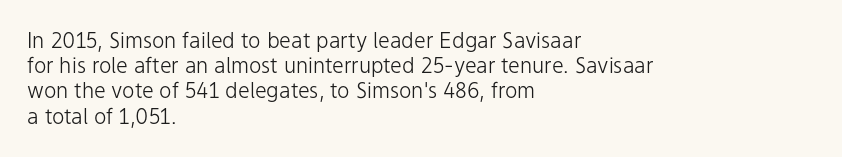
The letterforms sit shoulder to shoulder at normal distance. Typeset ragged right — the left edge is the straight one. The lettering holds an erect, upright posture throughout. Vertical stems look standard width or narrower in stroke. Beneath every word, the page is bare.
